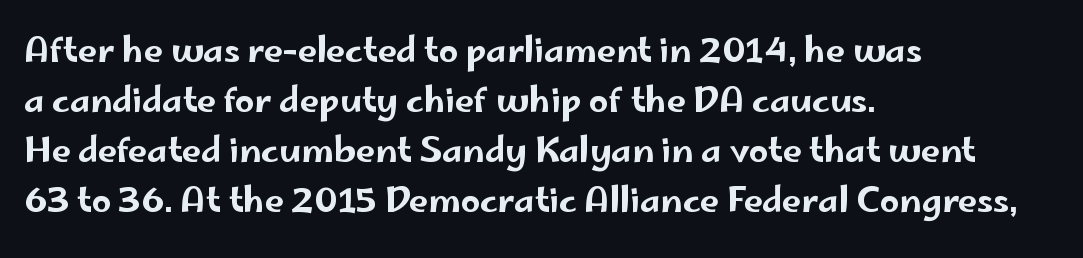
Q: Is the text italic (slanted)? A: No, it is upright.
Q: Is the typeface a serif or a sans-serif typeface? A: Sans-serif.
Q: Is the text underlined? A: No.
Q: How is the paragraph aligned? A: Left-aligned.
Q: Is the spacing between letters normal or unusually wide? A: Normal.
Q: Is the spacing between lines tight, normal or loose? A: Normal.
Q: Width (condensed, normal, or wide)? A: Wide.
Q: Stroke contrast? A: Low.
Q: x-height? A: Small.
Q: Monospaced? A: No.
